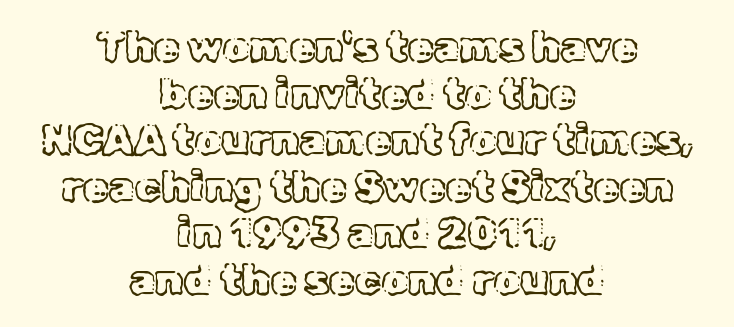
The image shows 42 px text type, upright; set centered, tight line spacing (1.11x), normal letter spacing, not underlined; a medium x-height.
